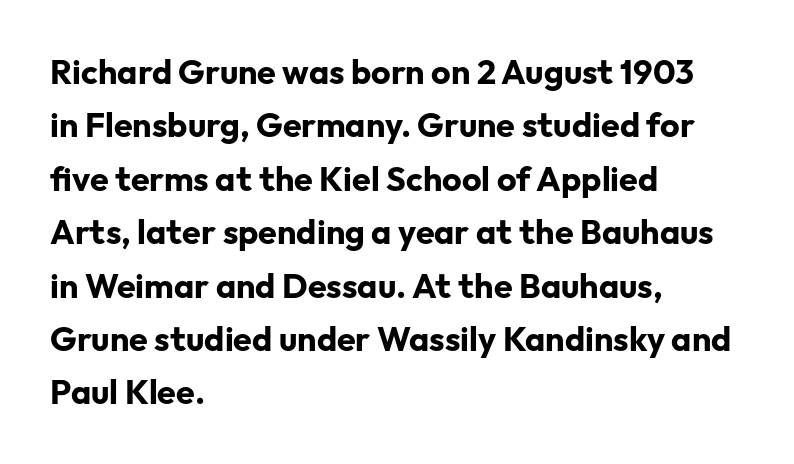
The image shows 34 px bold sans-serif type, upright; set left-aligned, normal line spacing (1.57x), normal letter spacing, not underlined; low stroke contrast and a medium x-height.
